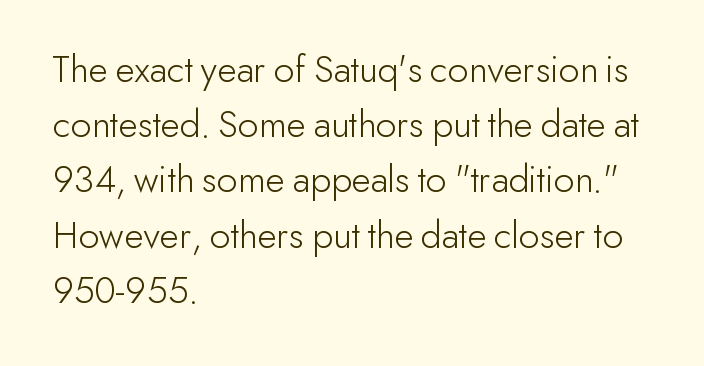
Q: Is the text bold? A: No.
Q: Is the text italic (slanted)? A: No, it is upright.
Q: Is the typeface a serif or a sans-serif typeface? A: Sans-serif.
Q: Is the text underlined? A: No.
Q: How is the paragraph aligned? A: Left-aligned.
Q: Is the spacing between letters normal or unusually wide? A: Normal.
Q: Is the spacing between lines tight, normal or loose? A: Normal.
Q: Width (condensed, normal, or wide)? A: Normal.
Q: Stroke contrast? A: Low.
Q: x-height? A: Small.
Q: Monospaced? A: No.
